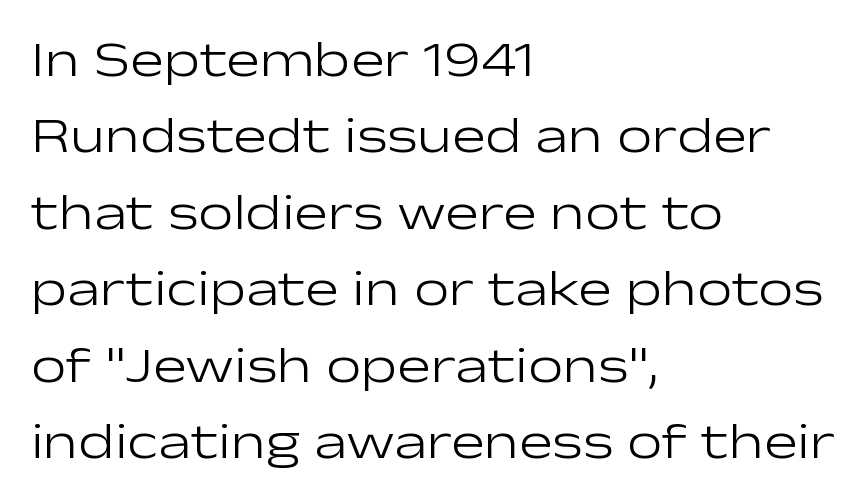
The image shows 50 px light, wide sans-serif type, upright; set left-aligned, normal line spacing (1.53x), normal letter spacing, not underlined; low stroke contrast and a medium x-height.
